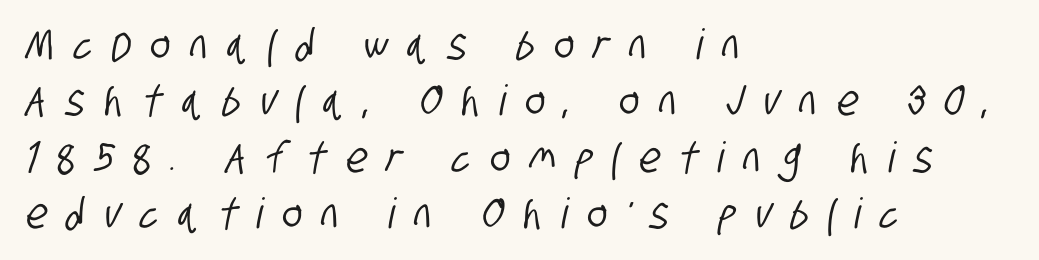
{"serif": "no", "width": "condensed", "stroke_contrast": "low", "x_height": "large", "monospaced": "no", "underline": "no", "align": "left", "line_spacing": "normal", "line_spacing_ratio": 1.34, "letter_spacing": "wide", "letter_spacing_em": 0.47, "glyph_px": 42}
